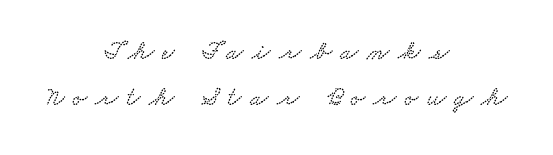
The image shows 26 px text type; set centered, line spacing 1.76x, unusually wide letter spacing (+0.33 em), not underlined.
